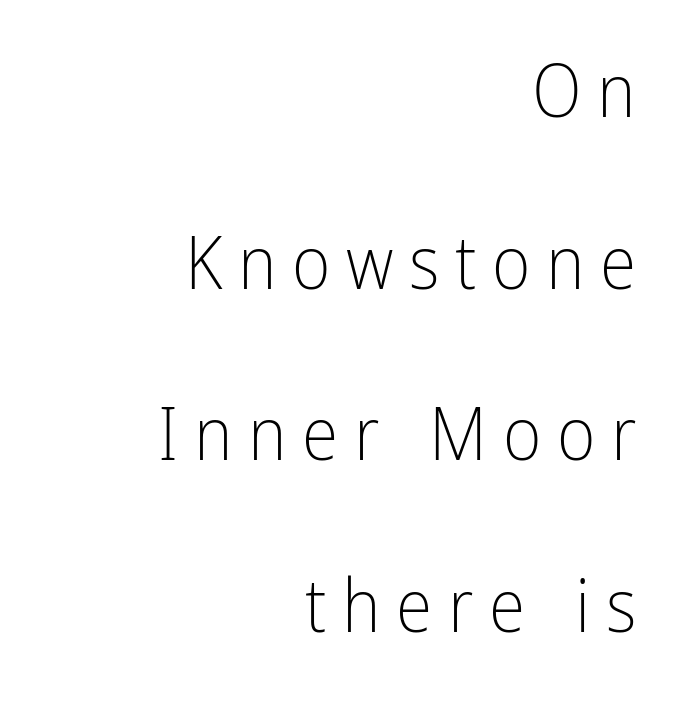
Q: Is the text bold? A: No.
Q: Is the text italic (slanted)? A: No, it is upright.
Q: Is the typeface a serif or a sans-serif typeface? A: Sans-serif.
Q: Is the text underlined? A: No.
Q: How is the paragraph aligned? A: Right-aligned.
Q: Is the spacing between letters normal or unusually wide? A: Unusually wide.
Q: Is the spacing between lines tight, normal or loose? A: Loose.
Q: Width (condensed, normal, or wide)? A: Condensed.
Q: Stroke contrast? A: Low.
Q: x-height? A: Medium.
Q: Monospaced? A: No.
